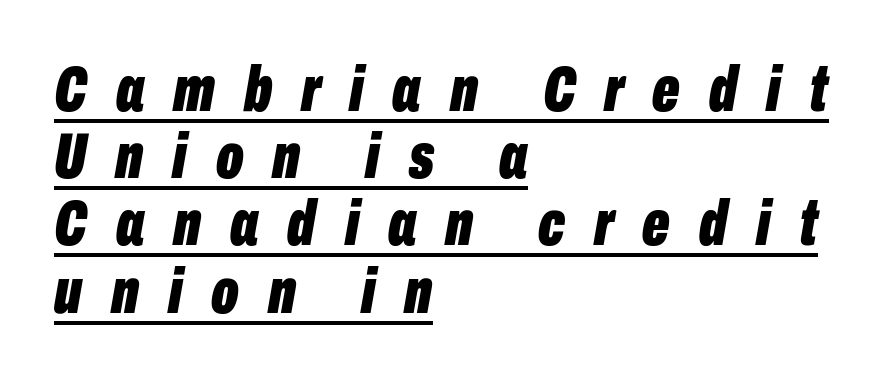
Q: Is the text bold? A: Yes.
Q: Is the text italic (slanted)? A: Yes, it leans right by about 10 degrees.
Q: Is the text underlined? A: Yes.
Q: How is the paragraph aligned? A: Left-aligned.
Q: Is the spacing between letters normal or unusually wide? A: Unusually wide.
Q: Is the spacing between lines tight, normal or loose? A: Tight.
Q: Width (condensed, normal, or wide)? A: Condensed.
Q: Stroke contrast? A: Low.
Q: x-height? A: Medium.
Q: Monospaced? A: No.
